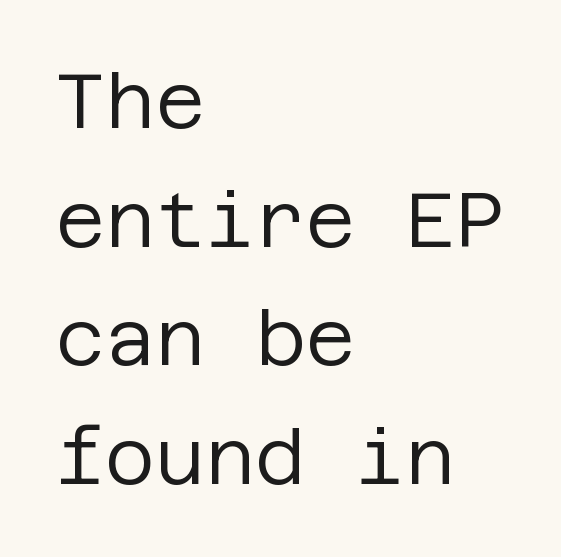
This sample uses plain, unmodified letter spacing. Stems and bowls with no extra thickness — not bold. Reading down the column, the eye jumps a familiar distance to each next line. Layout note: lines flush left. The baseline area is clear.
